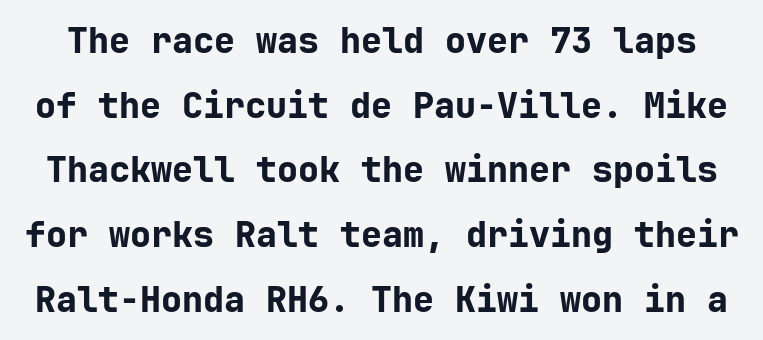
Q: Is the text bold? A: Yes.
Q: Is the text italic (slanted)? A: No, it is upright.
Q: Is the typeface a serif or a sans-serif typeface? A: Sans-serif.
Q: Is the text underlined? A: No.
Q: Is the spacing between letters normal or unusually wide? A: Normal.
Q: Width (condensed, normal, or wide)? A: Normal.
Q: Stroke contrast? A: Low.
Q: x-height? A: Medium.
